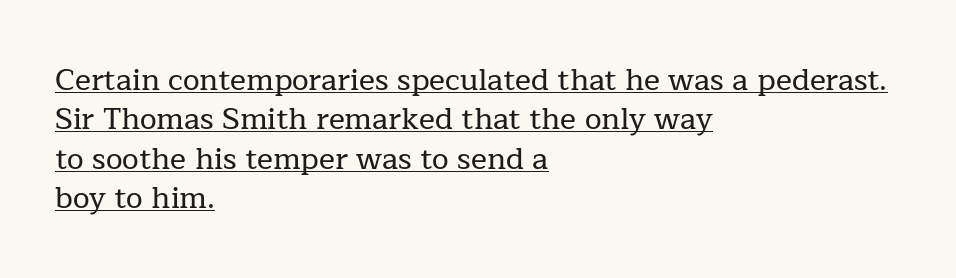
Q: Is the text italic (slanted)? A: No, it is upright.
Q: Is the typeface a serif or a sans-serif typeface? A: Serif.
Q: Is the text underlined? A: Yes.
Q: How is the paragraph aligned? A: Left-aligned.
Q: Is the spacing between letters normal or unusually wide? A: Normal.
Q: Is the spacing between lines tight, normal or loose? A: Normal.
Q: Width (condensed, normal, or wide)? A: Normal.
Q: Stroke contrast? A: Low.
Q: x-height? A: Medium.
Q: Monospaced? A: No.
